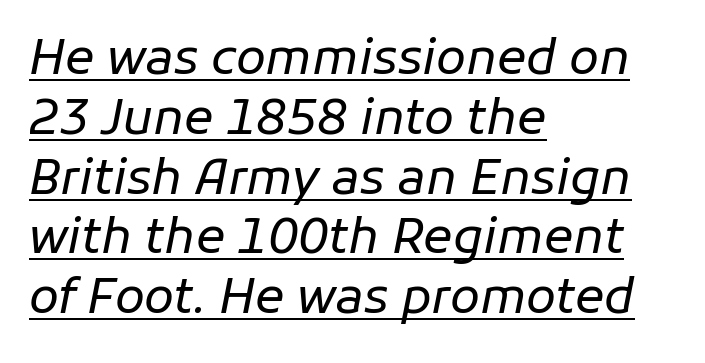
Q: Is the text bold? A: No.
Q: Is the text italic (slanted)? A: Yes, it leans right by about 11 degrees.
Q: Is the text underlined? A: Yes.
Q: How is the paragraph aligned? A: Left-aligned.
Q: Is the spacing between letters normal or unusually wide? A: Normal.
Q: Width (condensed, normal, or wide)? A: Normal.
Q: Stroke contrast? A: Low.
Q: x-height? A: Medium.
Q: Monospaced? A: No.
